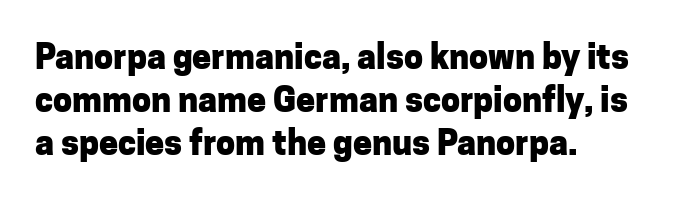
{"serif": "no", "italic": "no", "bold": "yes", "weight": "heavy", "width": "normal", "stroke_contrast": "low", "x_height": "medium", "monospaced": "no", "underline": "no", "align": "left", "line_spacing": "normal", "line_spacing_ratio": 1.26, "letter_spacing": "normal", "letter_spacing_em": 0.0, "glyph_px": 34}
